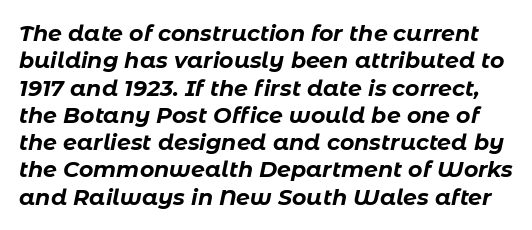
The image shows 22 px bold type, italic (leaning right); set line spacing 1.24x, normal letter spacing, not underlined.
